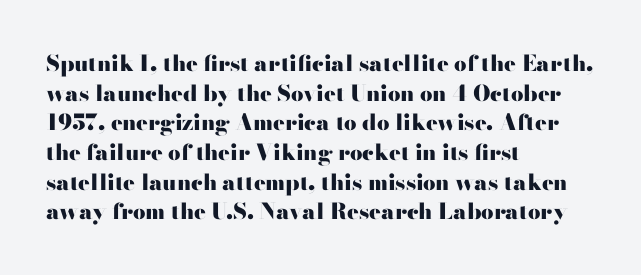
Caption: standard tracking, unaltered. Bold? Absolutely — the strokes are thick and heavy. Where is the straight margin? On the left. The line-height multiplier appears to be the usual default. Underlining? Definitely not there. Upright lettering throughout.
